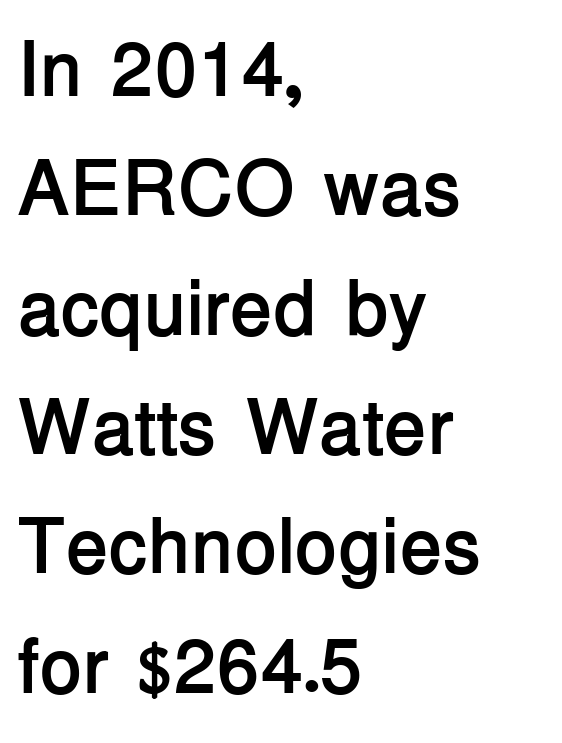
The image shows 78 px semibold sans-serif type, upright; set left-aligned, normal line spacing (1.53x), normal letter spacing, not underlined; low stroke contrast and a medium x-height.
